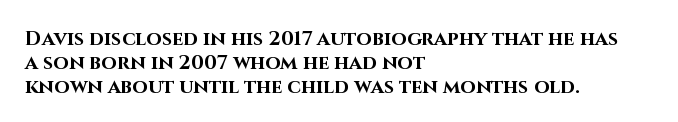
Posture: upright roman. Between one letter and the next there's only the usual sliver of space. Layout note: lines flush left. Clear beneath every line of the passage. The characters look thick and weighty, a clear bold.
